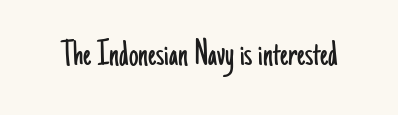
{"serif": "no", "italic": "no", "bold": "no", "weight": "light", "width": "condensed", "stroke_contrast": "low", "x_height": "small", "monospaced": "no", "underline": "no", "letter_spacing": "normal", "letter_spacing_em": 0.0, "glyph_px": 38}
